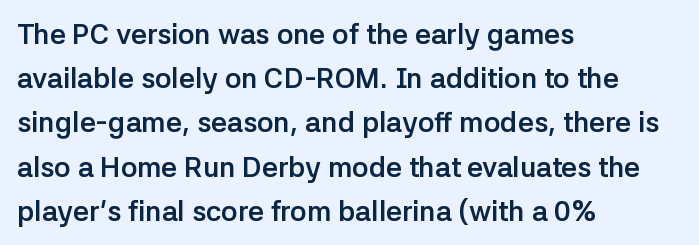
Ordinary non-slanted type is in use. Only glyphs here, with clear space below each row. As a designer I'd log this as weight 700, bold. This block has exactly the height ordinary leading produces.
